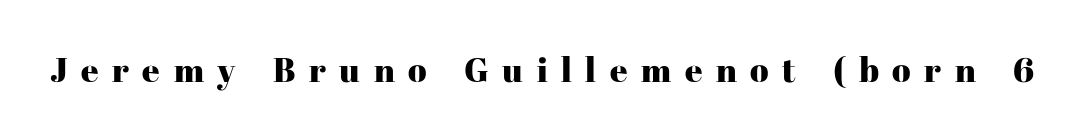
Q: Is the text italic (slanted)? A: No, it is upright.
Q: Is the typeface a serif or a sans-serif typeface? A: Serif.
Q: Is the text underlined? A: No.
Q: Is the spacing between letters normal or unusually wide? A: Unusually wide.
Q: Width (condensed, normal, or wide)? A: Normal.
Q: Stroke contrast? A: High.
Q: x-height? A: Medium.
Q: Monospaced? A: No.
